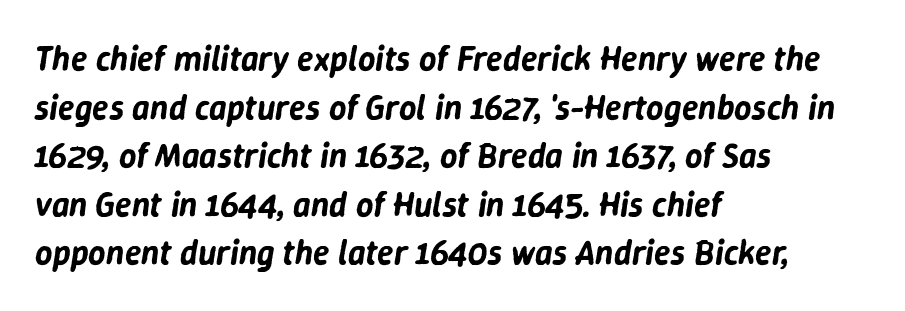
The image shows 34 px text type, italic (leaning right); set left-aligned, normal line spacing (1.43x), normal letter spacing, not underlined; low stroke contrast and a medium x-height.
